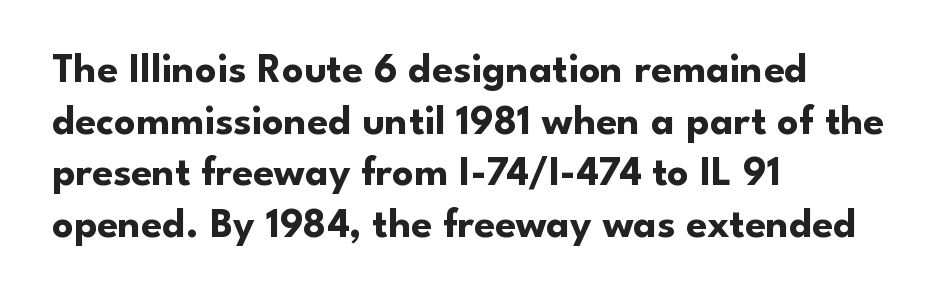
{"serif": "no", "italic": "no", "bold": "yes", "weight": "bold", "width": "normal", "stroke_contrast": "low", "x_height": "small", "monospaced": "no", "underline": "no", "align": "left", "line_spacing_ratio": 1.23, "letter_spacing": "normal", "letter_spacing_em": 0.0, "glyph_px": 42}
